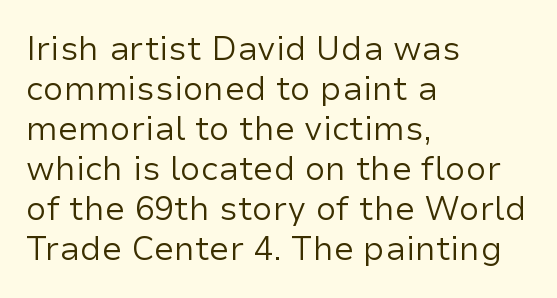
The face used here is proportionally spaced, like ordinary book or web type. The tracking reads as untouched default to a designer's eye. Style check: upright. The lines are quadded left.
